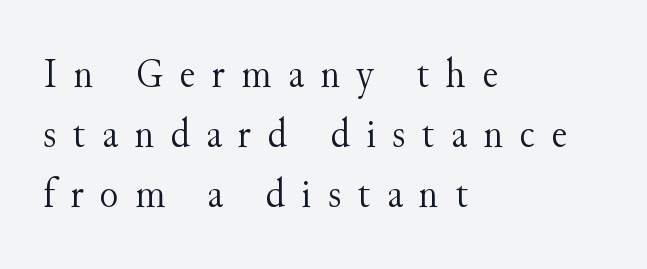
Students, note that the glyphs here are deliberately spaced far apart. A light-to-regular cut is what we see here. The passage shown is typeset with a serif family. This sample has the flowing, uneven cadence of proportional lettering. It's the straight-up-and-down kind of type.
